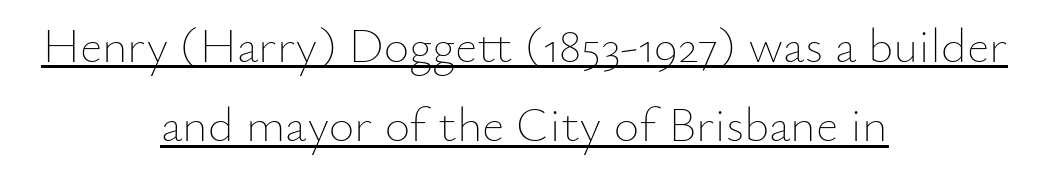
{"italic": "no", "bold": "no", "weight": "thin", "width": "normal", "stroke_contrast": "low", "x_height": "small", "monospaced": "no", "underline": "yes", "align": "center", "line_spacing": "normal", "line_spacing_ratio": 1.62, "letter_spacing": "normal", "letter_spacing_em": 0.0, "glyph_px": 49}
